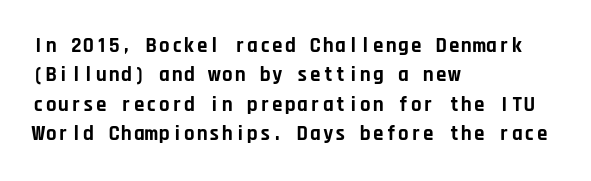
The image shows 21 px bold type, upright; set left-aligned, normal line spacing (1.4x), normal letter spacing, not underlined.
